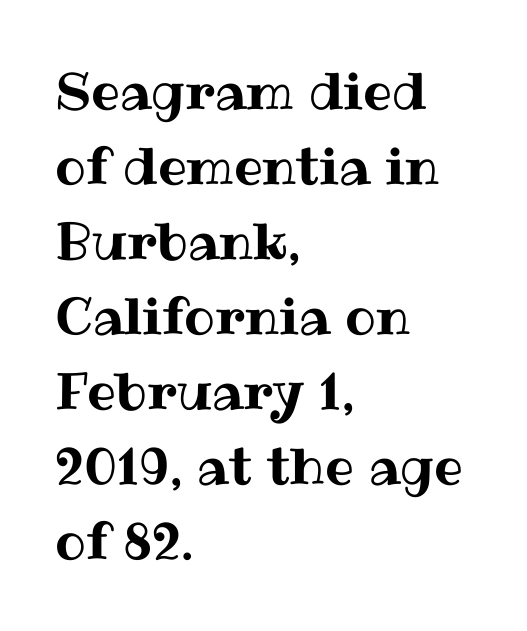
The image shows 51 px text type, upright; set left-aligned, normal line spacing (1.47x), normal letter spacing, not underlined; medium stroke contrast and a medium x-height.
